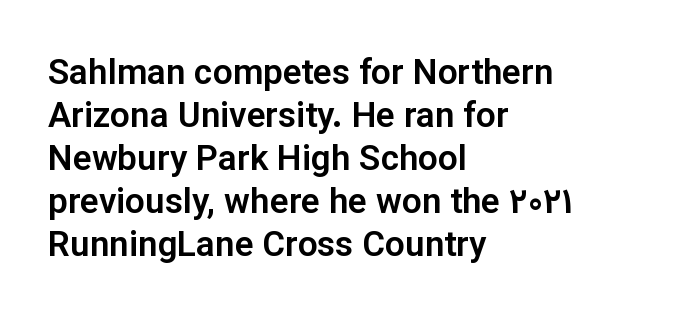
Q: Is the text italic (slanted)? A: No, it is upright.
Q: Is the typeface a serif or a sans-serif typeface? A: Sans-serif.
Q: Is the text underlined? A: No.
Q: How is the paragraph aligned? A: Left-aligned.
Q: Is the spacing between letters normal or unusually wide? A: Normal.
Q: Width (condensed, normal, or wide)? A: Normal.
Q: Stroke contrast? A: Low.
Q: x-height? A: Medium.
Q: Monospaced? A: No.
